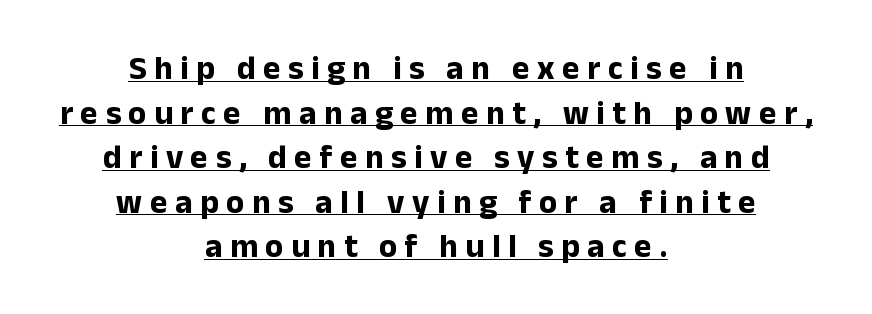
The image shows 33 px bold sans-serif type, upright; set centered, normal line spacing (1.35x), unusually wide letter spacing (+0.23 em), underlined; low stroke contrast and a medium x-height.
